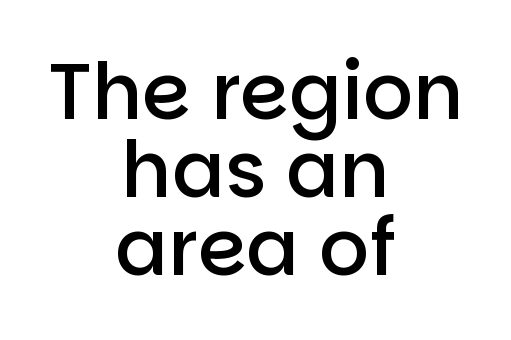
Think of a printed novel: that variable character pitch is what you see here. There is no visible air inserted between adjacent glyphs. The paragraph has two soft edges and a firm central axis. Regarding serifs, this sample does without them. A typesetter would mark this as roman, not italic. Descender tails drop into unmarked territory.
